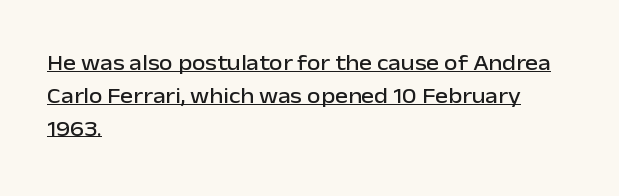
{"italic": "no", "underline": "yes", "align": "left", "line_spacing": "normal", "line_spacing_ratio": 1.49, "letter_spacing": "normal", "letter_spacing_em": 0.0, "glyph_px": 22}
